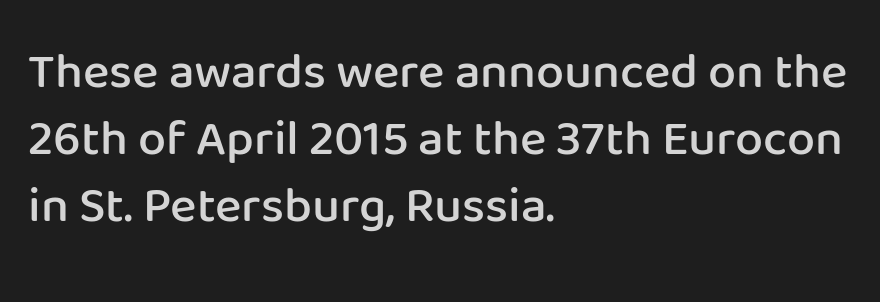
{"serif": "no", "italic": "no", "bold": "semi", "weight": "semibold", "width": "normal", "stroke_contrast": "low", "x_height": "medium", "monospaced": "no", "underline": "no", "align": "left", "line_spacing": "normal", "line_spacing_ratio": 1.34, "letter_spacing": "normal", "letter_spacing_em": 0.0, "glyph_px": 50}
